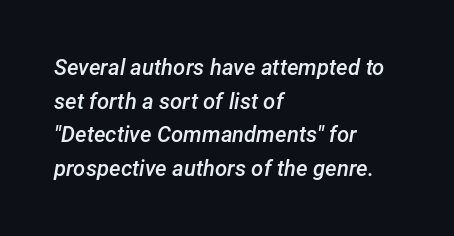
Q: Is the text bold? A: Semi-bold.
Q: Is the text italic (slanted)? A: Yes, it leans right by about 12 degrees.
Q: Is the text underlined? A: No.
Q: How is the paragraph aligned? A: Left-aligned.
Q: Is the spacing between letters normal or unusually wide? A: Normal.
Q: Is the spacing between lines tight, normal or loose? A: Normal.
